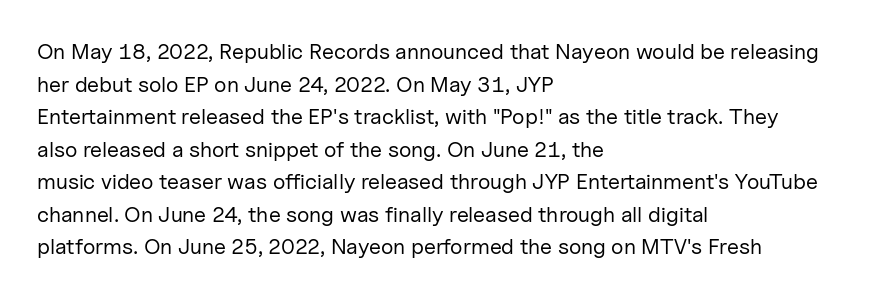
{"italic": "no", "bold": "no", "underline": "no", "align": "left", "line_spacing": "normal", "line_spacing_ratio": 1.48, "letter_spacing": "normal", "letter_spacing_em": 0.0, "glyph_px": 22}
